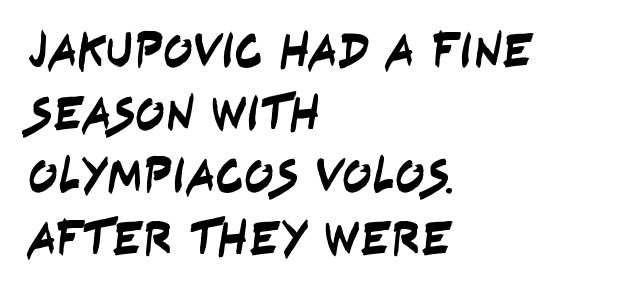
{"serif": "no", "width": "condensed", "stroke_contrast": "low", "x_height": "large", "monospaced": "no", "underline": "no", "align": "left", "line_spacing": "normal", "line_spacing_ratio": 1.28, "letter_spacing": "normal", "letter_spacing_em": 0.0, "glyph_px": 49}
